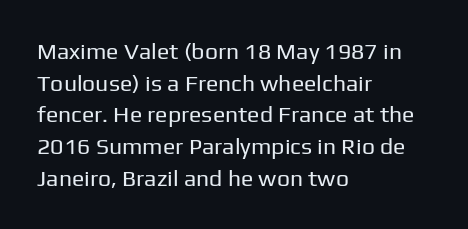
A roman cut, with each character standing at attention. Line spacing here is normal. The text block is weighted toward the left margin, trailing off unevenly rightward. Lines of text with bare space underneath. Nothing unusual about the tracking: characters are spaced as the font intends. A quiet, ordinary-to-light weight characterises the typeface.
